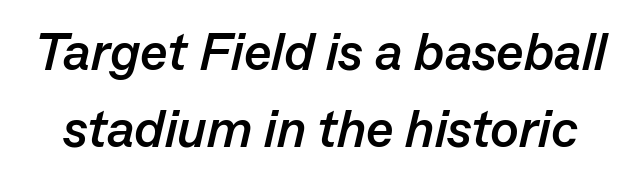
{"italic": "yes", "lean": "right", "slant_degrees": 13, "bold": "yes", "weight": "semibold", "width": "normal", "stroke_contrast": "low", "x_height": "medium", "monospaced": "no", "underline": "no", "line_spacing": "normal", "line_spacing_ratio": 1.45, "letter_spacing": "normal", "letter_spacing_em": 0.0, "glyph_px": 53}
